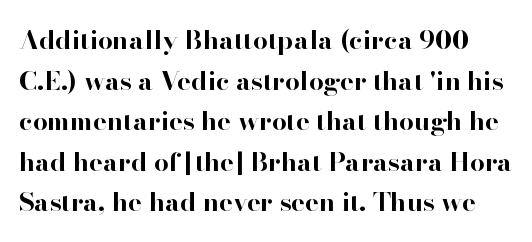
Q: Is the text bold? A: Yes.
Q: Is the text italic (slanted)? A: No, it is upright.
Q: Is the text underlined? A: No.
Q: Is the spacing between letters normal or unusually wide? A: Normal.
Q: Is the spacing between lines tight, normal or loose? A: Normal.
